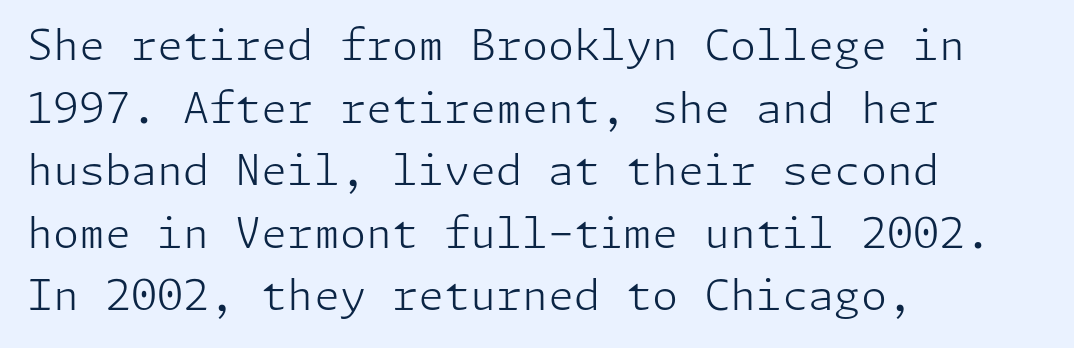
The image shows 42 px light sans-serif type, upright; set left-aligned, normal line spacing (1.49x), normal letter spacing, not underlined; low stroke contrast and a medium x-height.
